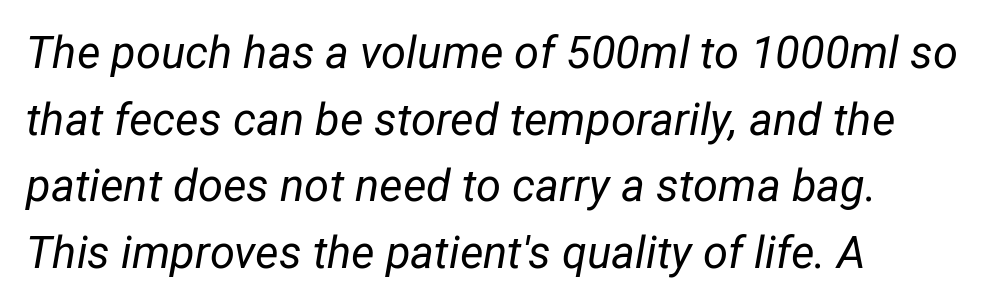
The image shows 45 px regular-weight type, italic (leaning right); set left-aligned, normal line spacing (1.48x), normal letter spacing, not underlined; low stroke contrast and a medium x-height.
